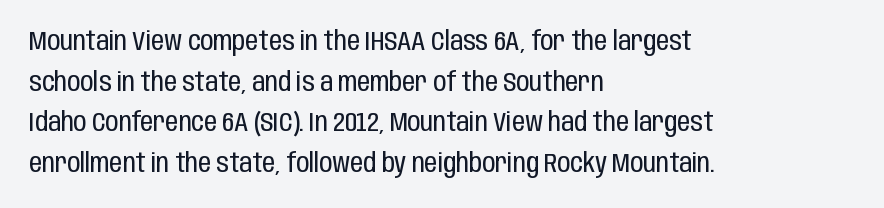
The zone under the glyphs is completely vacant. Letters have the restrained weight of plain body copy at most. Line beginnings align vertically; line endings do not. The gaps between neighbouring characters are ordinary and unremarkable.
